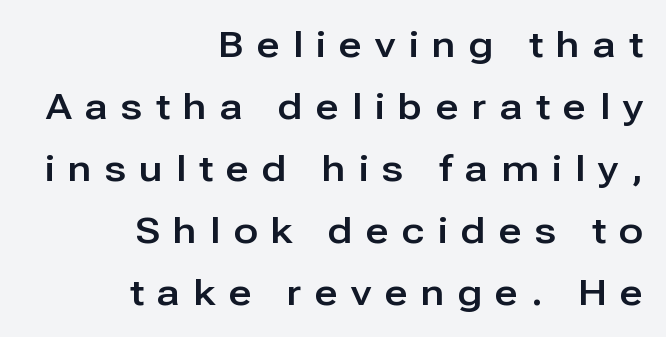
You could not count columns in this text — the font is proportionally spaced. Nothing sits at the stroke ends, so this counts as sans-serif. The tracking jumps out immediately: characters are airy and widely separated. A typesetter would mark this as roman, not italic. Glance below the letters and you will spot only blank space. Where is the straight margin? On the right.
